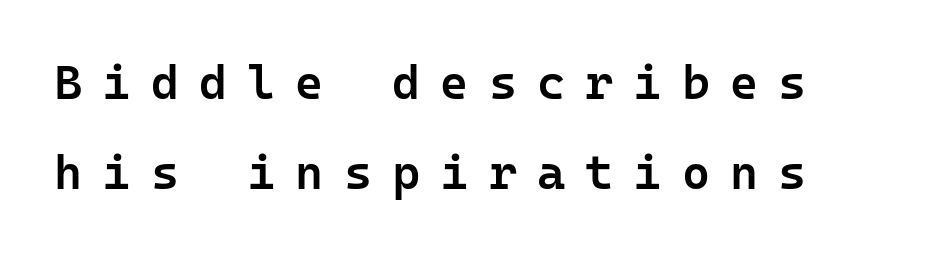
{"serif": "no", "italic": "no", "bold": "semi", "weight": "semibold", "width": "normal", "stroke_contrast": "low", "x_height": "medium", "monospaced": "yes", "underline": "no", "line_spacing_ratio": 1.87, "letter_spacing": "wide", "letter_spacing_em": 0.42, "glyph_px": 48}
